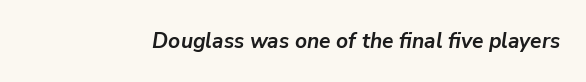
{"italic": "yes", "lean": "right", "slant_degrees": 9, "bold": "yes", "underline": "no", "letter_spacing": "normal", "letter_spacing_em": 0.0, "glyph_px": 21}
